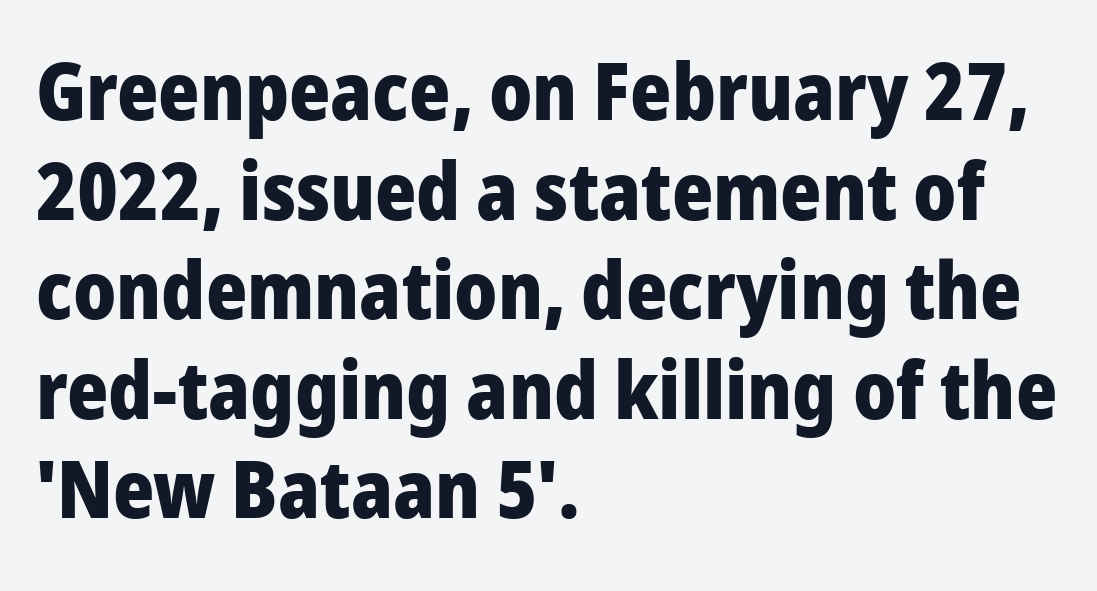
Beneath every word, the page is bare. This rendering uses left alignment, leaving the right contour irregular. Words appear dense and cohesive because spacing is normal. Rendered with straight, roman letterforms.
